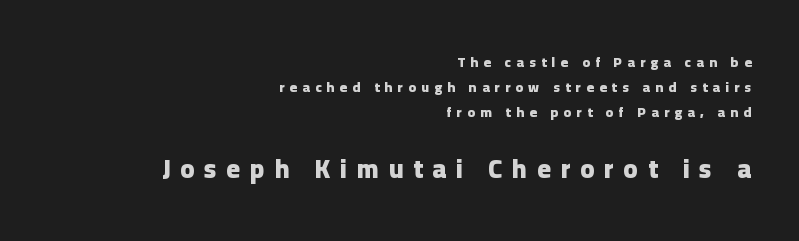
The image shows 26 px bold type, upright; set right-aligned, line spacing 1.78x, unusually wide letter spacing (+0.38 em), not underlined; the second (bottom) block is 1.86x larger.
